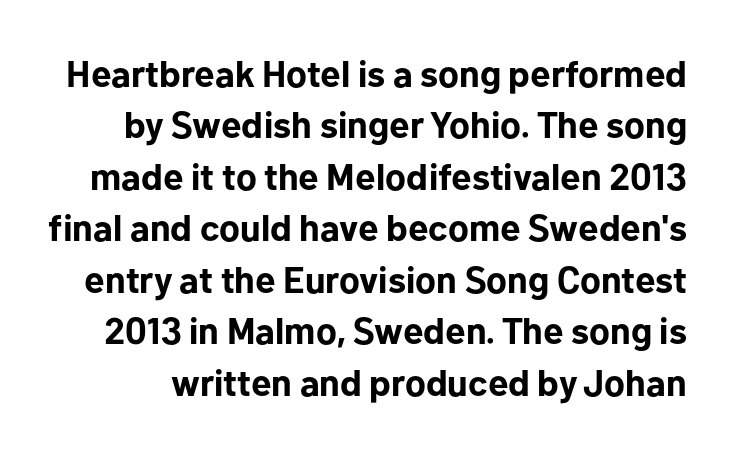
Q: Is the text bold? A: Yes.
Q: Is the text italic (slanted)? A: No, it is upright.
Q: Is the typeface a serif or a sans-serif typeface? A: Sans-serif.
Q: Is the text underlined? A: No.
Q: Is the spacing between letters normal or unusually wide? A: Normal.
Q: Is the spacing between lines tight, normal or loose? A: Normal.
Q: Width (condensed, normal, or wide)? A: Normal.
Q: Stroke contrast? A: Low.
Q: x-height? A: Medium.
Q: Monospaced? A: No.
